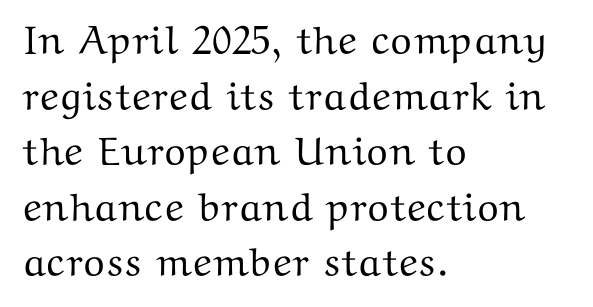
Q: Is the text italic (slanted)? A: No, it is upright.
Q: Is the typeface a serif or a sans-serif typeface? A: Serif.
Q: Is the text underlined? A: No.
Q: How is the paragraph aligned? A: Left-aligned.
Q: Is the spacing between letters normal or unusually wide? A: Normal.
Q: Is the spacing between lines tight, normal or loose? A: Normal.
Q: Width (condensed, normal, or wide)? A: Wide.
Q: Stroke contrast? A: Medium.
Q: x-height? A: Medium.
Q: Monospaced? A: No.
